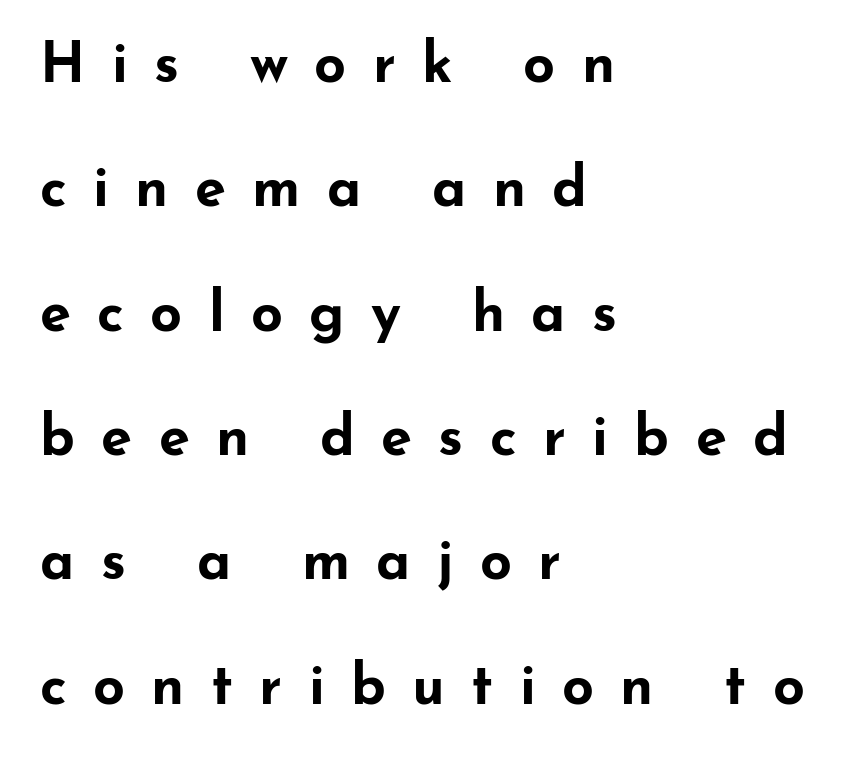
{"serif": "no", "italic": "no", "bold": "yes", "weight": "bold", "width": "wide", "stroke_contrast": "low", "x_height": "small", "monospaced": "no", "underline": "no", "align": "left", "line_spacing": "loose", "line_spacing_ratio": 2.22, "letter_spacing": "wide", "letter_spacing_em": 0.47, "glyph_px": 56}
